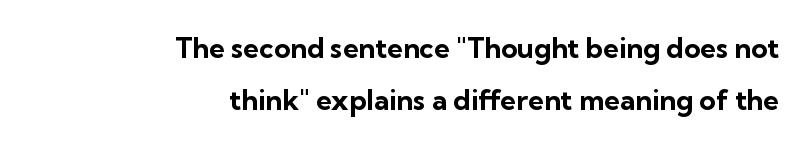
{"serif": "no", "italic": "no", "bold": "yes", "weight": "bold", "width": "normal", "stroke_contrast": "low", "x_height": "medium", "monospaced": "no", "underline": "no", "align": "right", "line_spacing_ratio": 1.86, "letter_spacing": "normal", "letter_spacing_em": 0.0, "glyph_px": 28}
